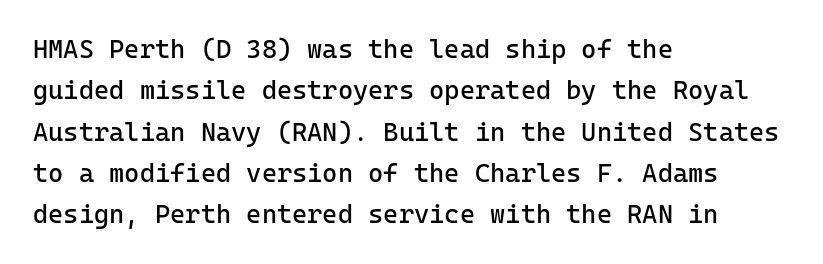
The image shows 26 px text type, upright; set left-aligned, normal line spacing (1.59x), normal letter spacing, not underlined.
